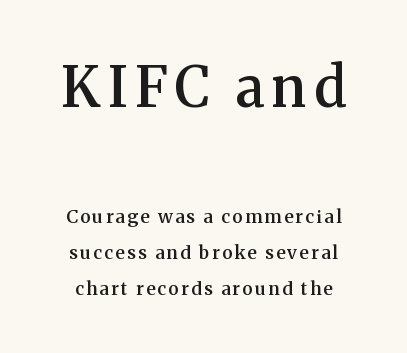
On the weight axis this lands at semibold, roughly 600. Tall strokes in this sample are plumb rather than angled. The earlier block is typeset at a bigger size than the later block. Beneath every word, the page is bare. The rendering uses a large line-height, opening up the rows. Note the varied advance widths — an 'i' is clearly narrower than an 'm'.
